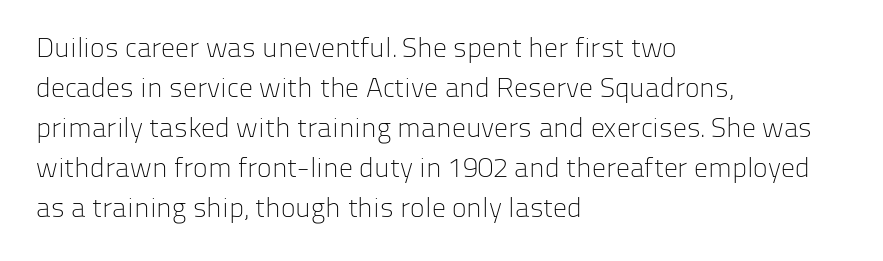
Q: Is the text bold? A: No.
Q: Is the text italic (slanted)? A: No, it is upright.
Q: Is the typeface a serif or a sans-serif typeface? A: Sans-serif.
Q: Is the text underlined? A: No.
Q: How is the paragraph aligned? A: Left-aligned.
Q: Is the spacing between letters normal or unusually wide? A: Normal.
Q: Is the spacing between lines tight, normal or loose? A: Normal.
Q: Width (condensed, normal, or wide)? A: Normal.
Q: Stroke contrast? A: Low.
Q: x-height? A: Medium.
Q: Monospaced? A: No.
